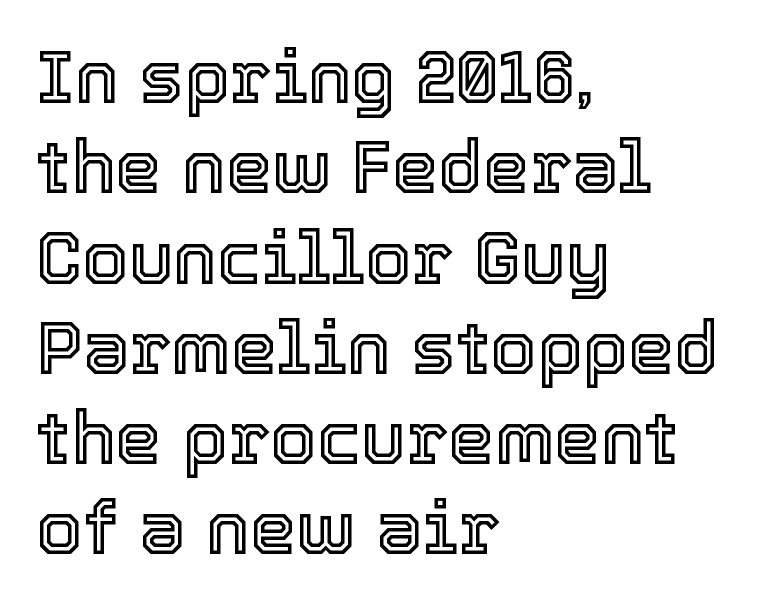
The image shows 74 px text type, upright; set left-aligned, line spacing 1.22x, normal letter spacing, not underlined; a medium x-height.
